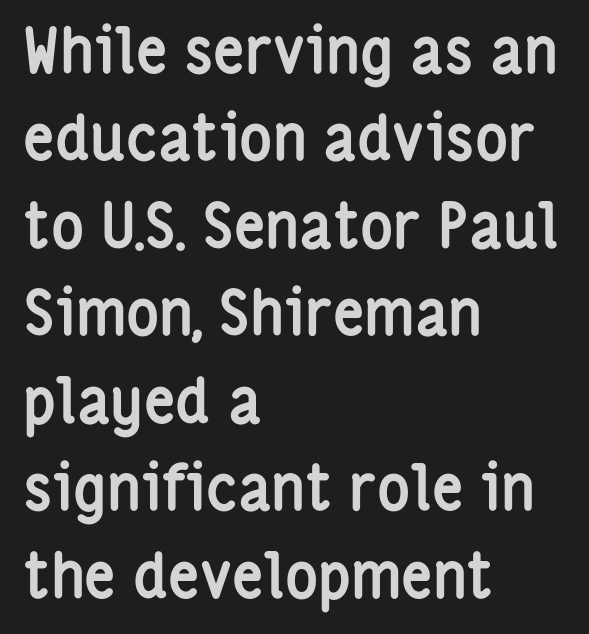
Grotesque or geometric, the face here clearly has no serifs. How are the letters spaced? Ordinarily, with no added tracking. The letters advance in unequal steps, a hallmark of proportional type. Look at the stroke-to-counter ratio: heavy, a bold. Posture: upright roman. Vertically, the passage feels balanced, rows spaced as you'd expect.
